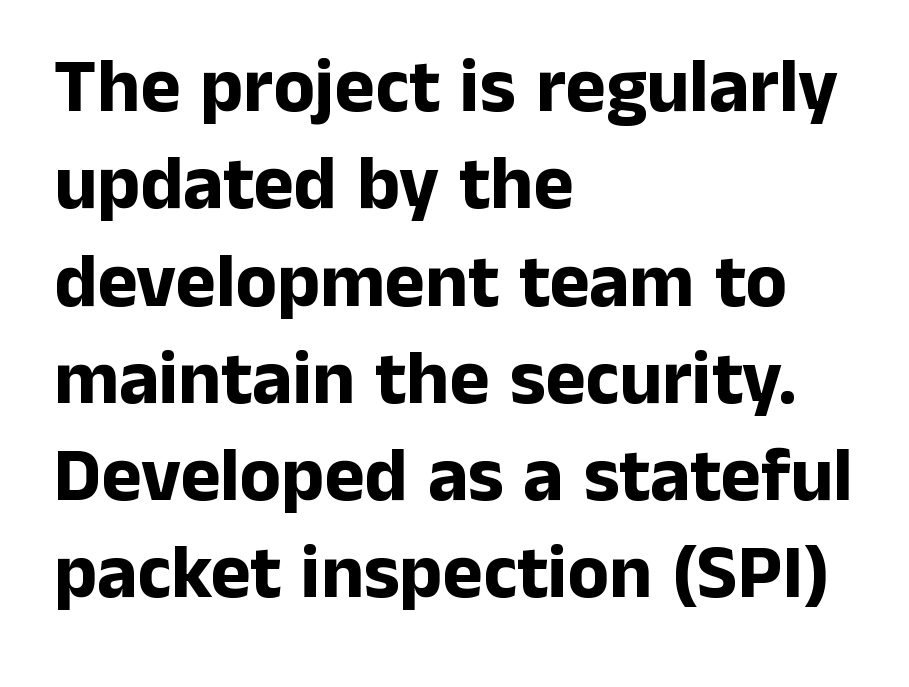
The rendering uses a bold face; every stroke is thick and dark. Leading: standard. Each letter keeps its own natural width here, so spacing adapts to shape. Compared with a centered layout, this one pins lines to the left instead. Short note: letters normally spaced. Does the type have serifs? No, each stem ends abruptly.
